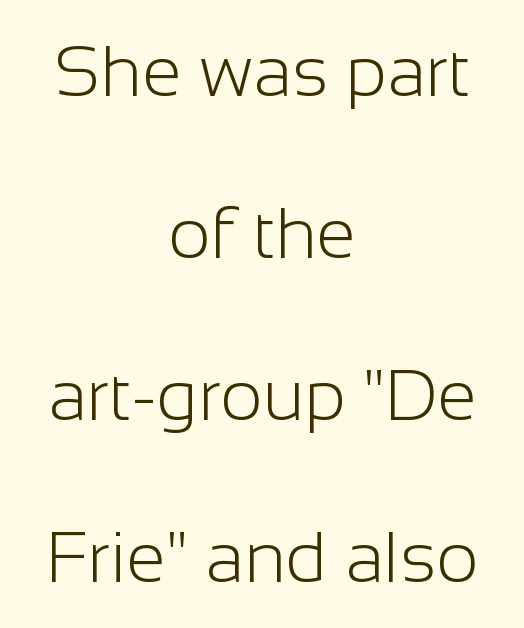
{"serif": "no", "italic": "no", "bold": "no", "weight": "light", "width": "normal", "stroke_contrast": "low", "x_height": "medium", "monospaced": "no", "underline": "no", "align": "center", "line_spacing": "loose", "line_spacing_ratio": 2.25, "letter_spacing": "normal", "letter_spacing_em": 0.0, "glyph_px": 72}
